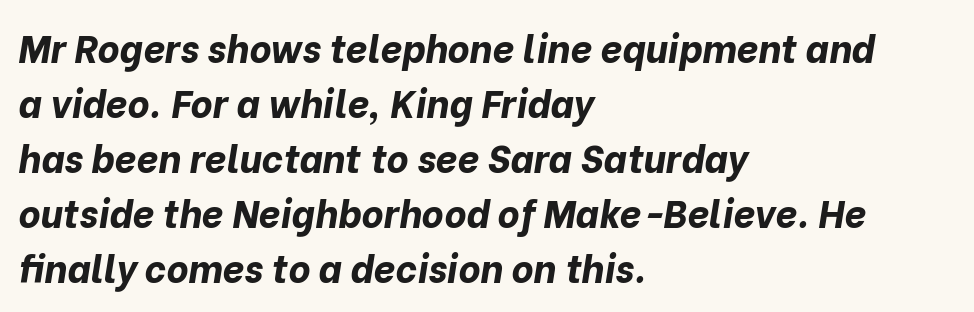
{"italic": "yes", "lean": "right", "slant_degrees": 10, "bold": "yes", "weight": "bold", "width": "normal", "stroke_contrast": "low", "x_height": "medium", "monospaced": "no", "underline": "no", "align": "left", "line_spacing": "normal", "line_spacing_ratio": 1.45, "letter_spacing": "normal", "letter_spacing_em": 0.0, "glyph_px": 38}
